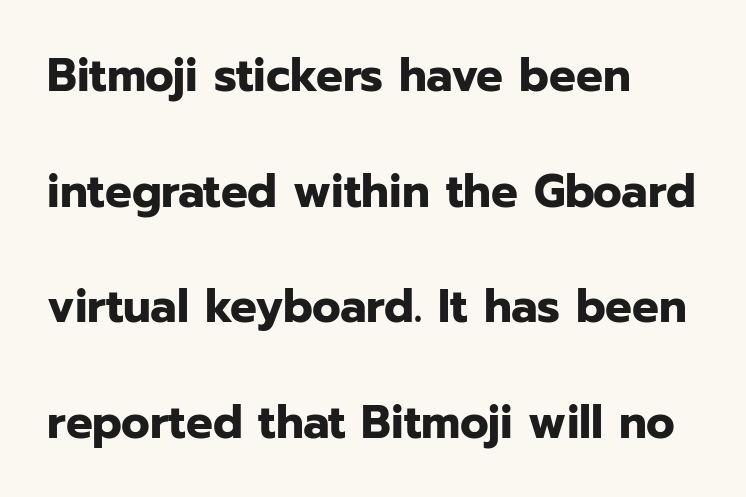
The image shows 47 px bold sans-serif type, upright; set left-aligned, loose line spacing (2.46x), normal letter spacing, not underlined; low stroke contrast and a medium x-height.
